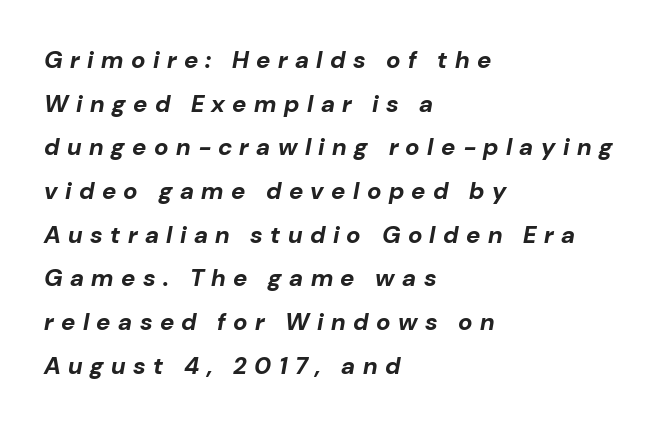
Emphasis by weight is at full strength: bold. The passage shown is not underscored anywhere. The tracking reads as deliberately expanded to a designer's eye. The compositor pushed each line to the left boundary.
